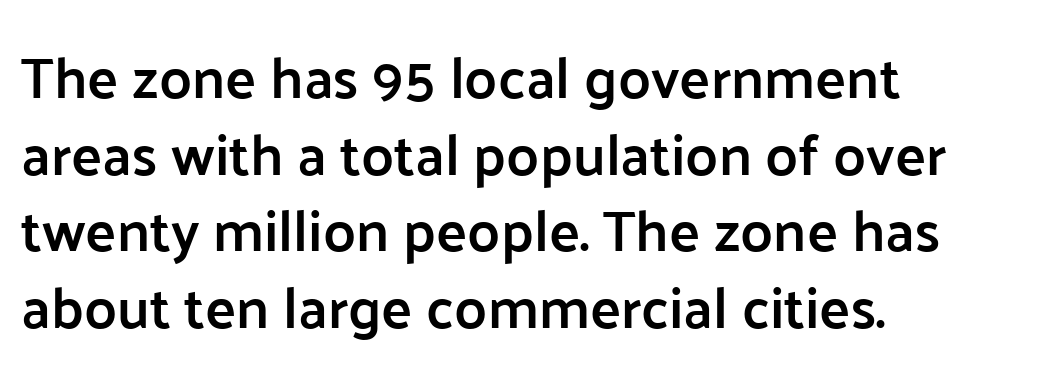
{"serif": "no", "italic": "no", "bold": "semi", "weight": "semibold", "width": "normal", "stroke_contrast": "low", "x_height": "medium", "monospaced": "no", "underline": "no", "align": "left", "line_spacing": "normal", "line_spacing_ratio": 1.32, "letter_spacing": "normal", "letter_spacing_em": 0.0, "glyph_px": 58}
